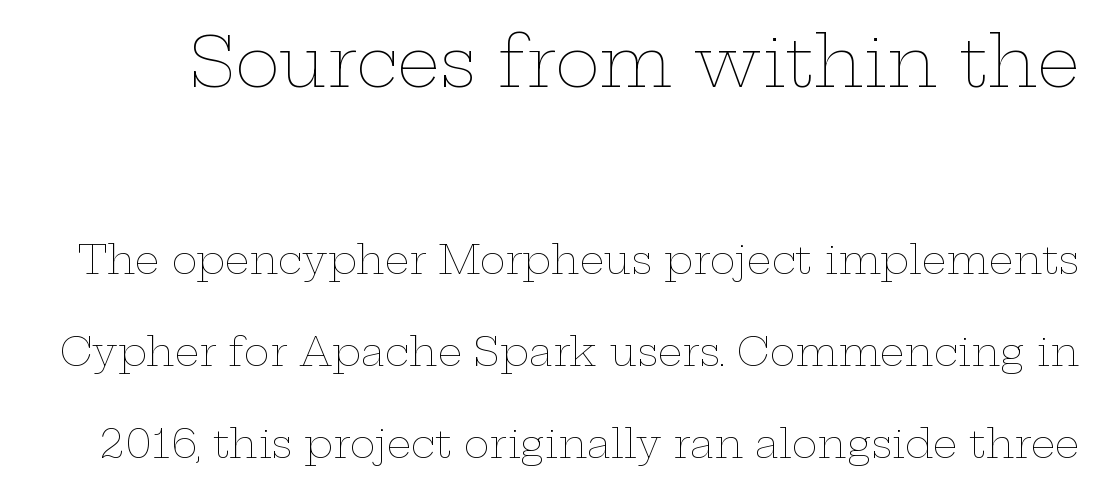
You could not count columns in this text — the font is proportionally spaced. Honestly, the letter spacing is just normal — you wouldn't notice it. The space directly below the letters is spotless. Rows of type keep a wide berth in the vertical direction. The face looks like a standard text weight, possibly lighter.
